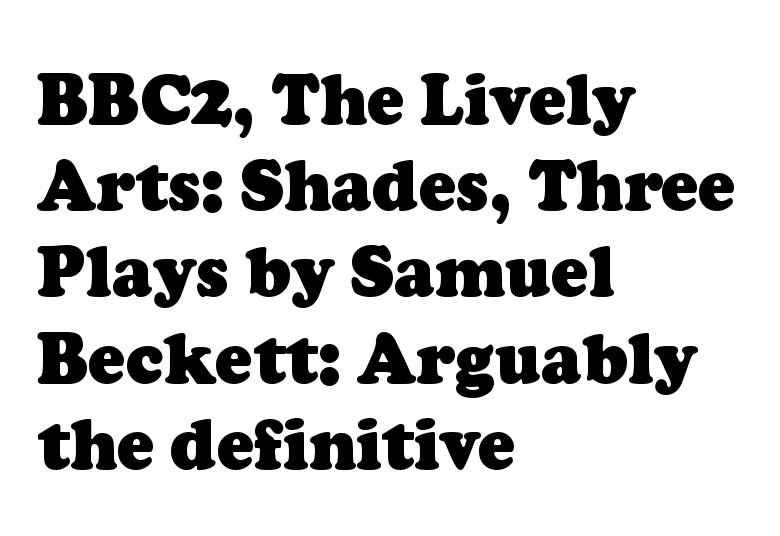
{"serif": "yes", "bold": "yes", "weight": "heavy", "width": "normal", "stroke_contrast": "low", "x_height": "medium", "monospaced": "no", "underline": "no", "align": "left", "line_spacing": "normal", "line_spacing_ratio": 1.25, "letter_spacing": "normal", "letter_spacing_em": 0.0, "glyph_px": 69}
